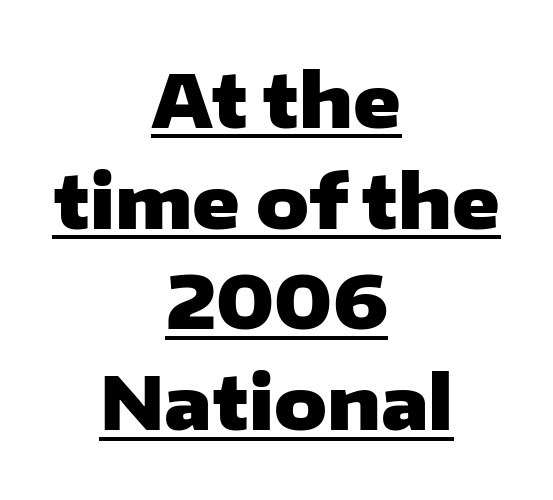
The image shows 73 px heavy, wide sans-serif type, upright; set centered, normal line spacing (1.38x), normal letter spacing, underlined; low stroke contrast and a medium x-height.
